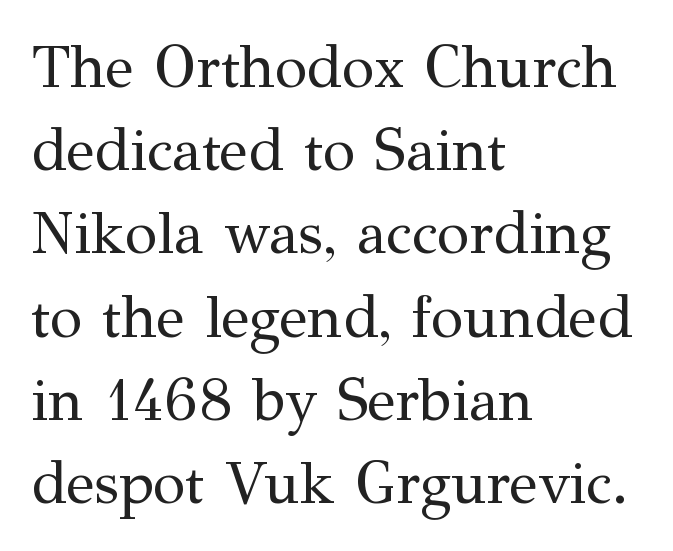
The font family rendered here belongs to the serif group. Standard letterfit; no display-style spreading of the glyphs. Horizontally, the lines are justified to the leading edge only. Vertically, the passage feels balanced, rows spaced as you'd expect.
